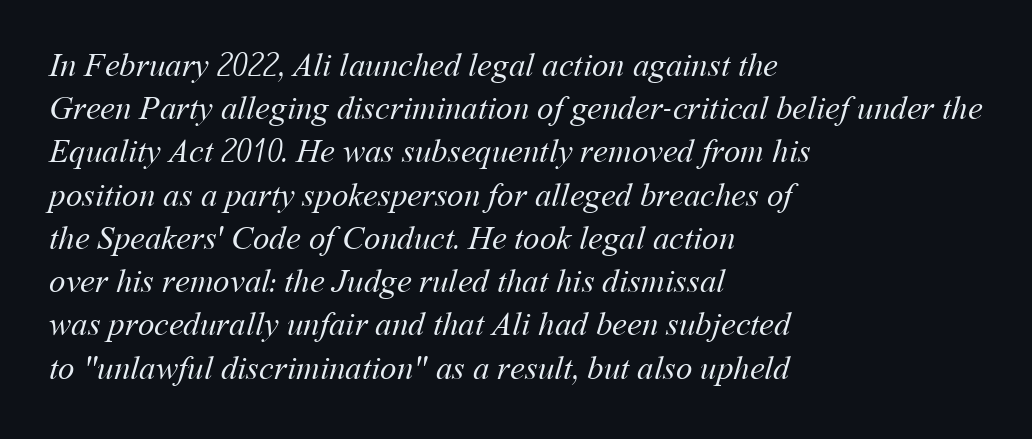
Varying glyph widths throughout — classic text-font behaviour. The passage shown is not bold in any degree. Line starts are locked; line ends wander. Standard letterfit; no display-style spreading of the glyphs. The leading is moderate, giving the passage an even texture.
